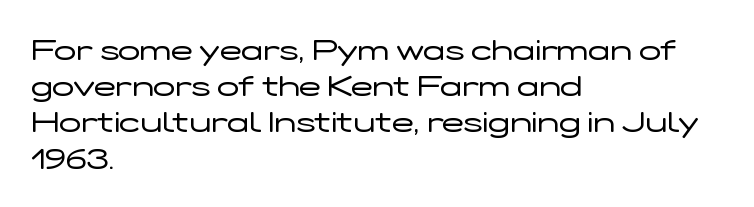
The image shows 29 px regular-weight, wide sans-serif type, upright; set left-aligned, normal line spacing (1.25x), normal letter spacing, not underlined; low stroke contrast and a medium x-height.
